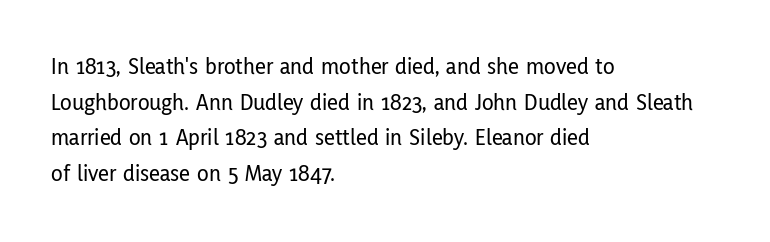
The image shows 24 px text type, upright; set left-aligned, normal line spacing (1.48x), normal letter spacing, not underlined.
